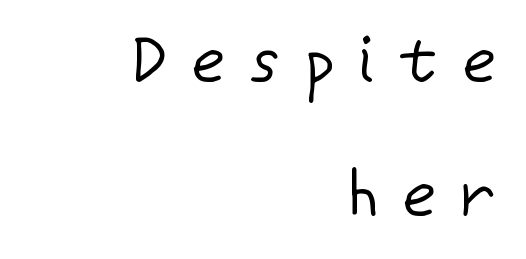
The image shows 64 px regular-weight sans-serif type, upright; set right-aligned, loose line spacing (2.09x), unusually wide letter spacing (+0.4 em), not underlined; low stroke contrast and a medium x-height.
